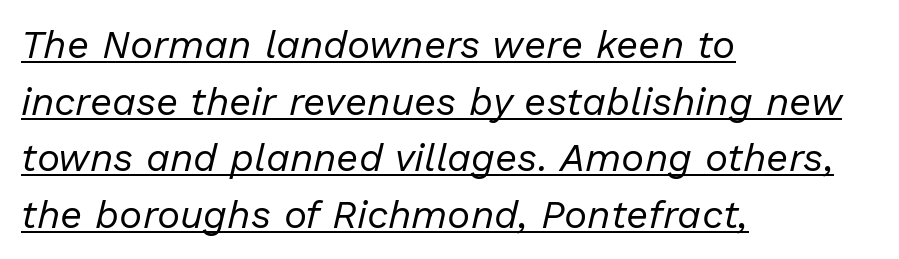
The typography opts for an oblique posture over an upright one. Notice how a bar underscores the lettering throughout. Caption: multi-line text, flush left, ragged right. Vertically, the passage feels balanced, rows spaced as you'd expect. Look at the tracking — it's just the regular setting, nothing added.
